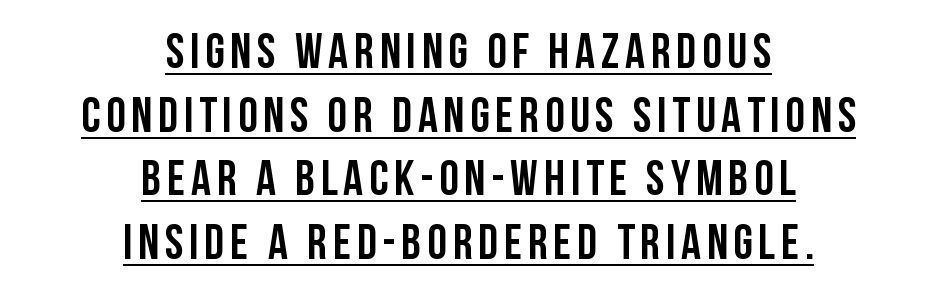
Think of a printed novel: that variable character pitch is what you see here. Does the lettering tilt? It doesn't — this is upright. Notice how descenders clear the ascenders below comfortably — that's standard leading. Visually the block forms a symmetrical silhouette, jagged on both flanks. Caption: lettering with a line underneath. These lines are composed in type without serifs.
